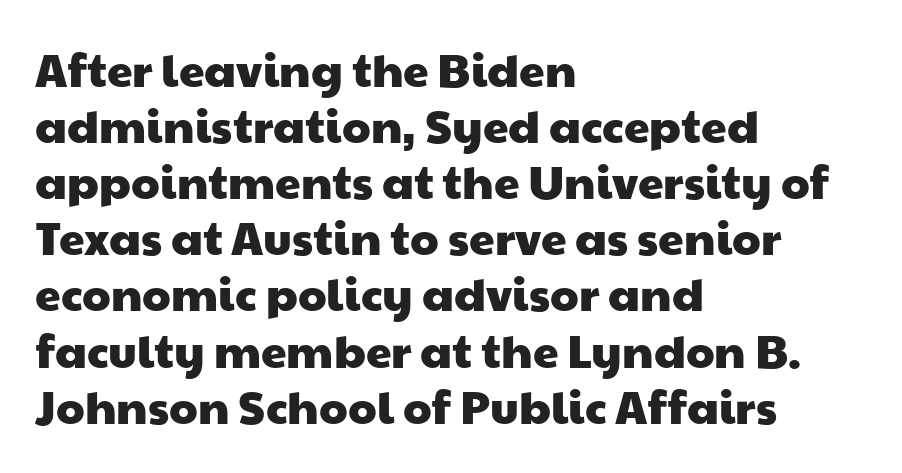
The image shows 46 px wide sans-serif type; set left-aligned, line spacing 1.22x, normal letter spacing, not underlined; low stroke contrast and a medium x-height.
